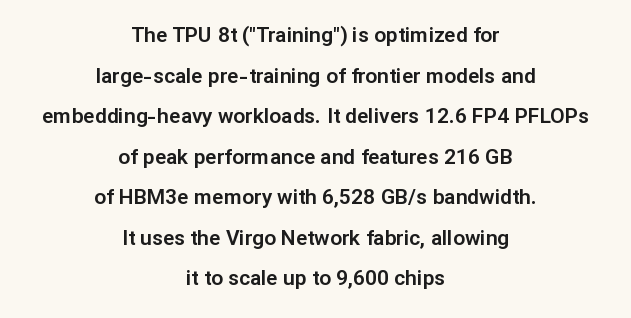
Q: Is the text italic (slanted)? A: No, it is upright.
Q: Is the text underlined? A: No.
Q: How is the paragraph aligned? A: Centered.
Q: Is the spacing between letters normal or unusually wide? A: Normal.
Q: Is the spacing between lines tight, normal or loose? A: Loose.
